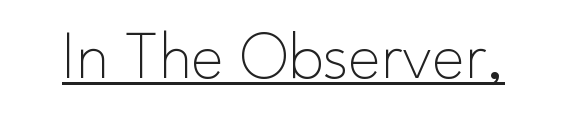
{"serif": "no", "italic": "no", "bold": "no", "weight": "thin", "width": "normal", "stroke_contrast": "low", "x_height": "small", "monospaced": "no", "underline": "yes", "letter_spacing": "normal", "letter_spacing_em": 0.0, "glyph_px": 69}
